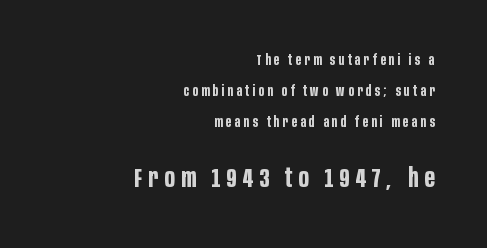
Is the lower block the larger one? Yes — the lower block carries the bigger type. The passage shown stacks its lines with a broad gap. Words float on clear page, feet unadorned. Typographic density is high because the face is bold. The tracking jumps out immediately: characters are airy and widely separated. The type sits square on the baseline with zero lean.
